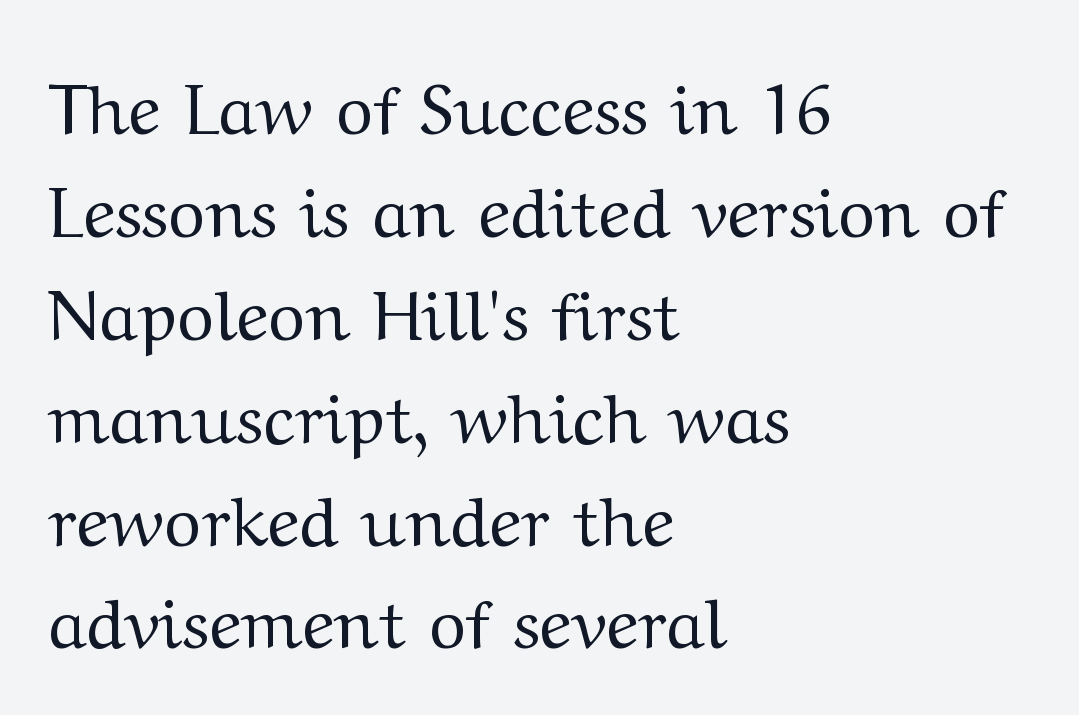
{"serif": "yes", "italic": "no", "bold": "no", "weight": "regular", "width": "wide", "stroke_contrast": "medium", "x_height": "medium", "monospaced": "no", "underline": "no", "align": "left", "line_spacing": "normal", "line_spacing_ratio": 1.47, "letter_spacing": "normal", "letter_spacing_em": 0.0, "glyph_px": 70}
